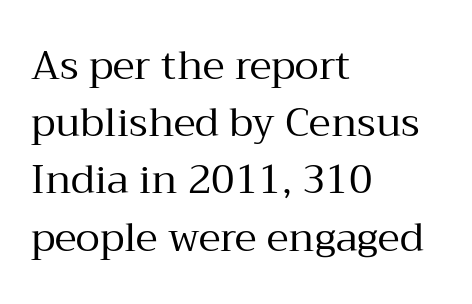
What's the leading like? Ordinary, nothing unusual. Any mark beneath the type? The region is blank. These lines keep a tight, regular rhythm from letter to letter. Quick note: not italic, upright. The weight tops out at a normal text grade.
